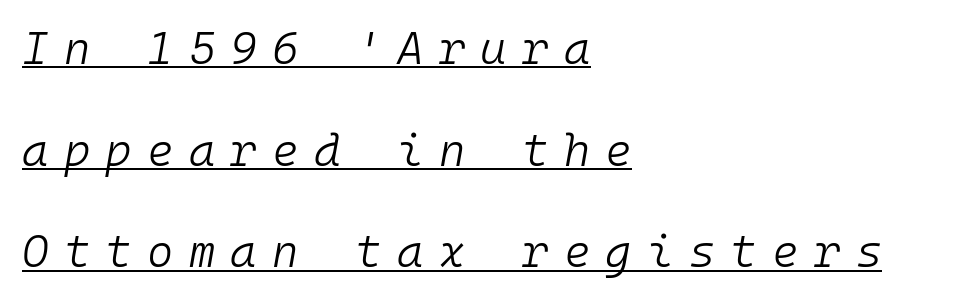
{"italic": "yes", "lean": "right", "slant_degrees": 10, "bold": "no", "weight": "light", "width": "normal", "stroke_contrast": "low", "x_height": "medium", "monospaced": "yes", "underline": "yes", "align": "left", "line_spacing": "loose", "line_spacing_ratio": 2.26, "letter_spacing": "wide", "letter_spacing_em": 0.34, "glyph_px": 45}
